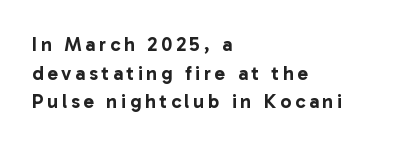
{"italic": "no", "underline": "no", "align": "left", "line_spacing": "normal", "line_spacing_ratio": 1.43, "glyph_px": 20}
